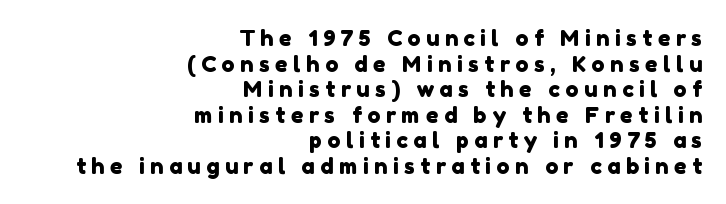
Leftover space on each line is placed entirely before the opening word. This sample uses expanded letter spacing, leaving extra air between glyphs. The area under the type is left untouched.
